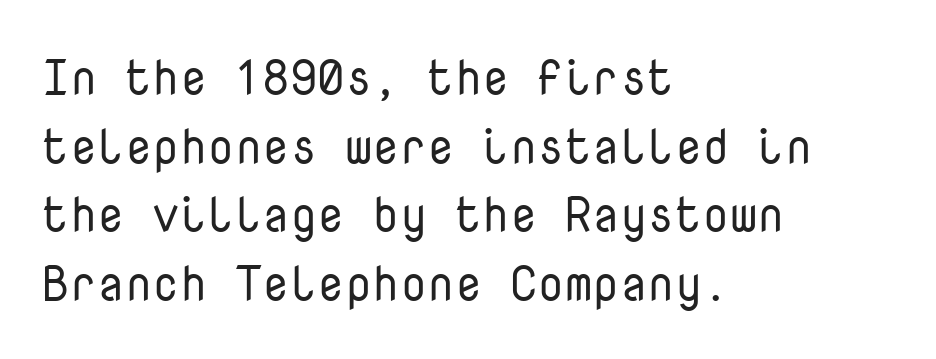
{"serif": "no", "italic": "no", "bold": "no", "weight": "regular", "width": "normal", "stroke_contrast": "low", "x_height": "medium", "monospaced": "yes", "underline": "no", "align": "left", "line_spacing": "normal", "line_spacing_ratio": 1.4, "letter_spacing": "normal", "letter_spacing_em": 0.0, "glyph_px": 49}
